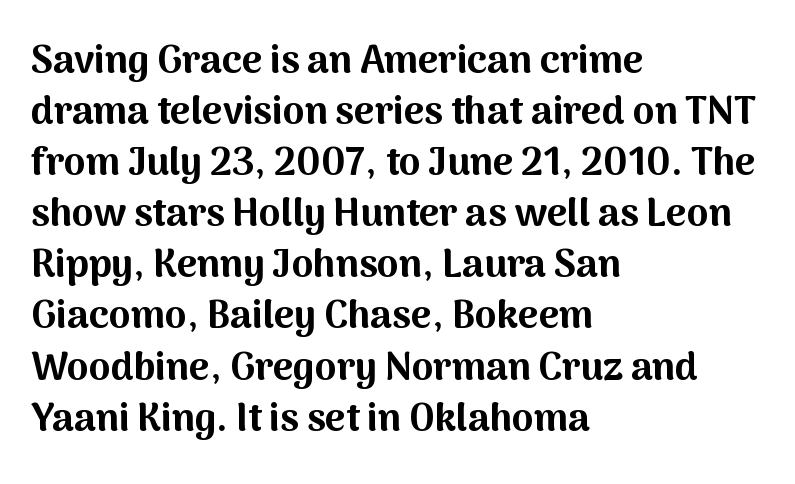
Q: Is the text bold? A: Yes.
Q: Is the text italic (slanted)? A: No, it is upright.
Q: Is the typeface a serif or a sans-serif typeface? A: Sans-serif.
Q: Is the text underlined? A: No.
Q: How is the paragraph aligned? A: Left-aligned.
Q: Is the spacing between letters normal or unusually wide? A: Normal.
Q: Is the spacing between lines tight, normal or loose? A: Normal.
Q: Width (condensed, normal, or wide)? A: Normal.
Q: Stroke contrast? A: Medium.
Q: x-height? A: Medium.
Q: Monospaced? A: No.
